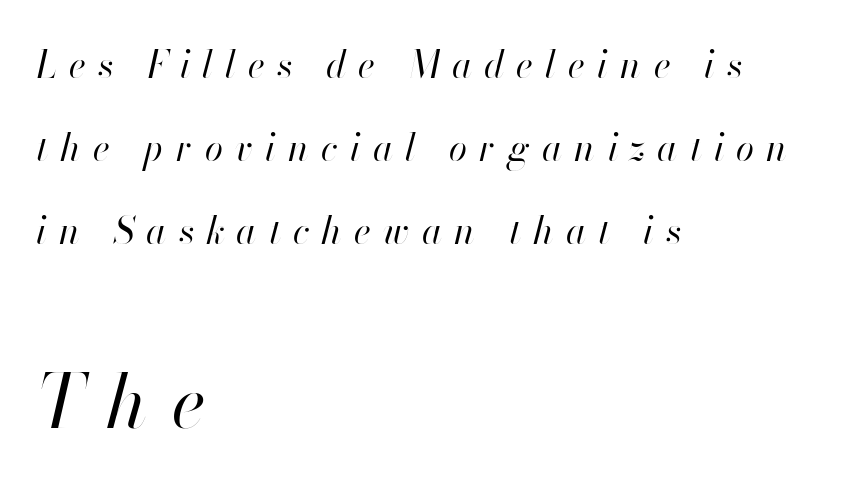
Visually the block forms a straight wall on the left and a jagged coastline on the right. Honestly, there is no underline to notice here at all. The type is letterspaced generously, with wide tracking. A light-to-regular cut is what we see here. These lines stand farther apart than default settings would place them.
